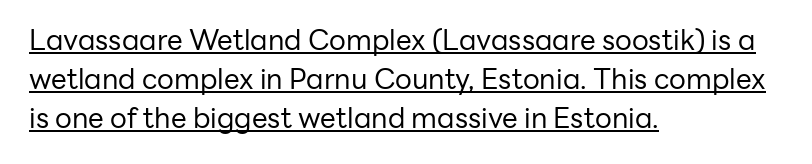
Q: Is the text bold? A: No.
Q: Is the text italic (slanted)? A: No, it is upright.
Q: Is the typeface a serif or a sans-serif typeface? A: Sans-serif.
Q: Is the text underlined? A: Yes.
Q: How is the paragraph aligned? A: Left-aligned.
Q: Is the spacing between letters normal or unusually wide? A: Normal.
Q: Is the spacing between lines tight, normal or loose? A: Normal.
Q: Width (condensed, normal, or wide)? A: Normal.
Q: Stroke contrast? A: Low.
Q: x-height? A: Medium.
Q: Monospaced? A: No.
